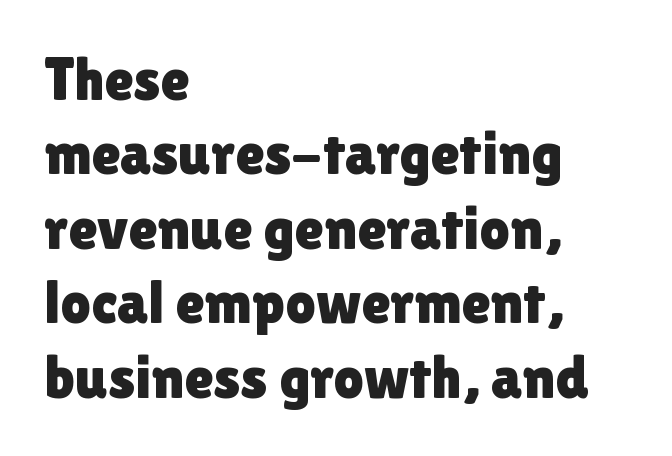
{"serif": "no", "italic": "no", "width": "normal", "x_height": "medium", "monospaced": "no", "underline": "no", "align": "left", "line_spacing_ratio": 1.24, "letter_spacing": "normal", "letter_spacing_em": 0.0, "glyph_px": 60}
